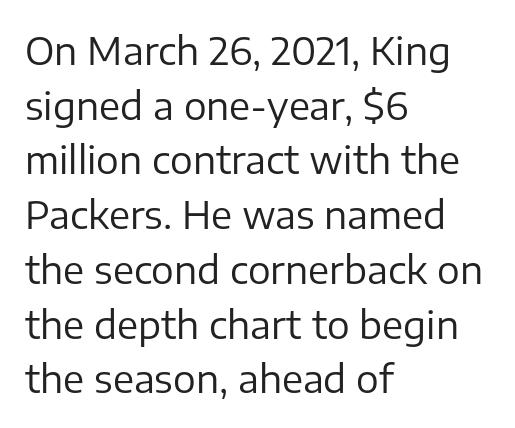
The image shows 38 px regular-weight sans-serif type, upright; set left-aligned, normal line spacing (1.44x), normal letter spacing, not underlined; low stroke contrast and a medium x-height.
